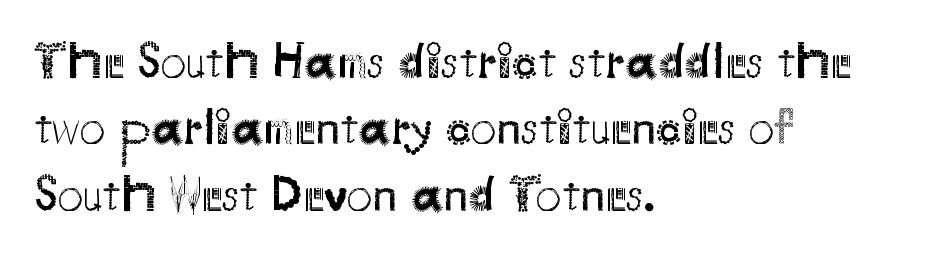
The image shows 51 px regular-weight sans-serif type, upright; set left-aligned, normal line spacing (1.3x), normal letter spacing, not underlined; medium stroke contrast and a small x-height.
